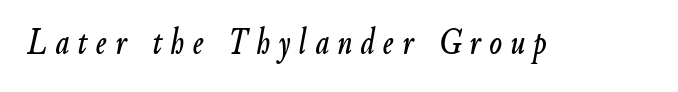
{"italic": "yes", "lean": "right", "slant_degrees": 9, "width": "condensed", "stroke_contrast": "low", "x_height": "small", "monospaced": "no", "underline": "no", "letter_spacing": "wide", "letter_spacing_em": 0.23, "glyph_px": 37}
